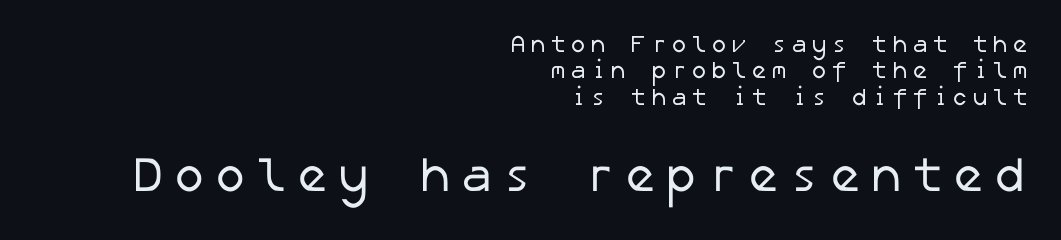
Q: Is the text bold? A: No.
Q: Is the typeface a serif or a sans-serif typeface? A: Sans-serif.
Q: Is the text underlined? A: No.
Q: How is the paragraph aligned? A: Right-aligned.
Q: Is the spacing between lines tight, normal or loose? A: Tight.
Q: Which block of text is set in a larger size, the first (top) or the second (bottom)? A: The second (bottom) one.
Q: Width (condensed, normal, or wide)? A: Normal.
Q: Stroke contrast? A: Low.
Q: x-height? A: Medium.
